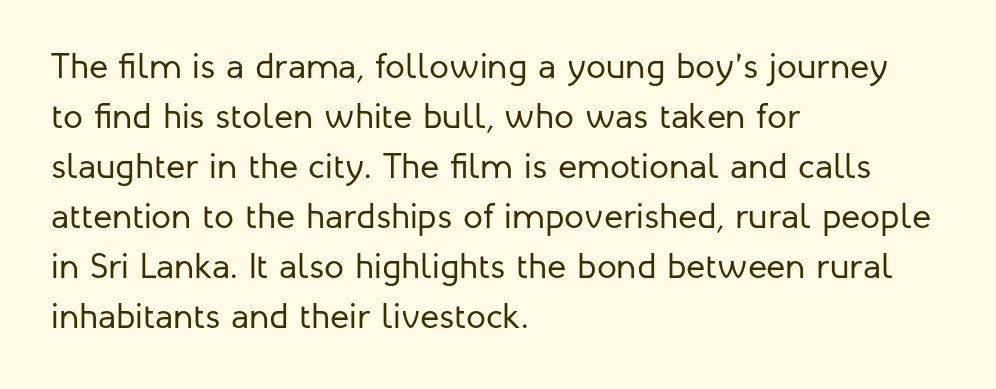
The image shows 36 px regular-weight sans-serif type, upright; set left-aligned, normal line spacing (1.39x), normal letter spacing, not underlined; low stroke contrast and a medium x-height.
